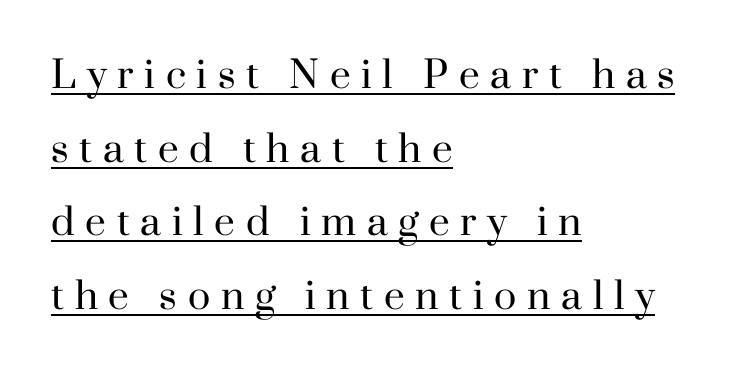
Letters have the restrained weight of plain body copy at most. The passage shown is underscored from start to finish. The vertical gap from one line to the next is large. Line starts are locked; line ends wander.
